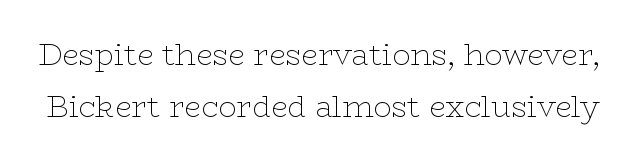
{"serif": "yes", "italic": "no", "bold": "no", "weight": "thin", "width": "wide", "stroke_contrast": "low", "x_height": "medium", "monospaced": "no", "underline": "no", "line_spacing_ratio": 1.75, "letter_spacing": "normal", "letter_spacing_em": 0.0, "glyph_px": 30}
